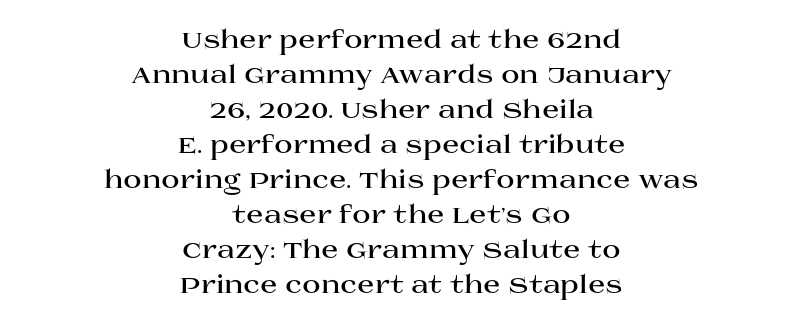
Every letter is thick-stroked: bold, no question. Notice how the stems are strictly vertical — no italics here. Bare-footed words on every line. Visually the block forms a symmetrical silhouette, jagged on both flanks.
